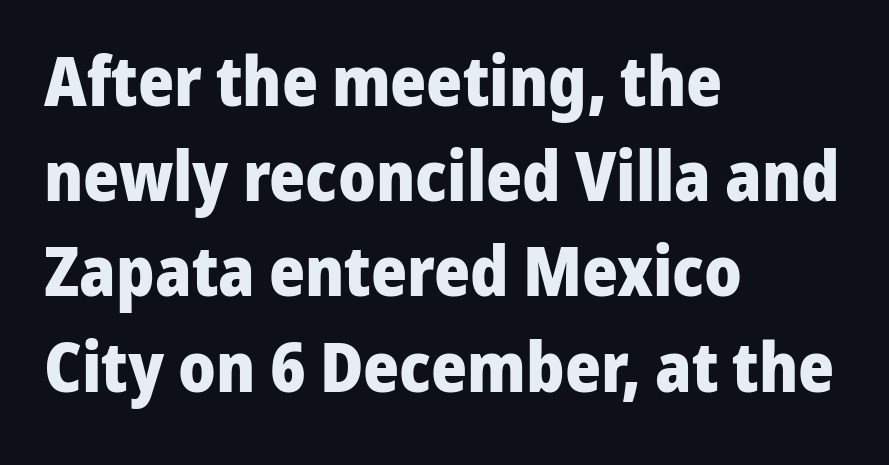
The image shows 69 px heavy sans-serif type, upright; set left-aligned, normal line spacing (1.38x), normal letter spacing, not underlined; low stroke contrast and a medium x-height.
